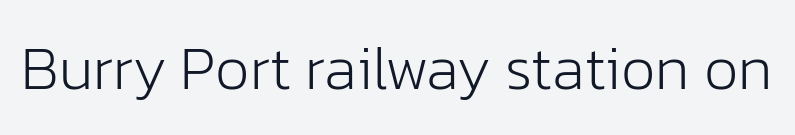
A quiet, ordinary-to-light weight characterises the typeface. The letters stand straight up with perfectly vertical stems. A sans-serif font was chosen for this passage. The area under the type is left untouched. The letters advance in unequal steps, a hallmark of proportional type.
